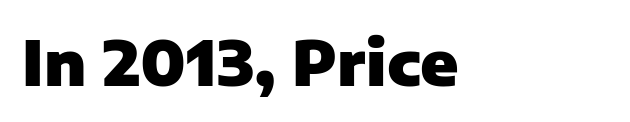
Underline: absent. Examine the stroke ends and you'll find no serifs. Honestly, the letter spacing is just normal — you wouldn't notice it. Does the weight exceed regular? Yes, all the way to bold. Do the characters align in a grid? No, the font is proportional. Line beginnings align vertically; line endings do not.
